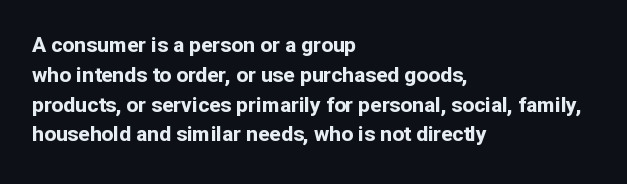
A bare baseline throughout the passage. Heavy-handed strokes throughout: this text is bold. Style check: upright. The setting favours the left margin, as ordinary paragraphs usually do. How are the letters spaced? Ordinarily, with no added tracking.
